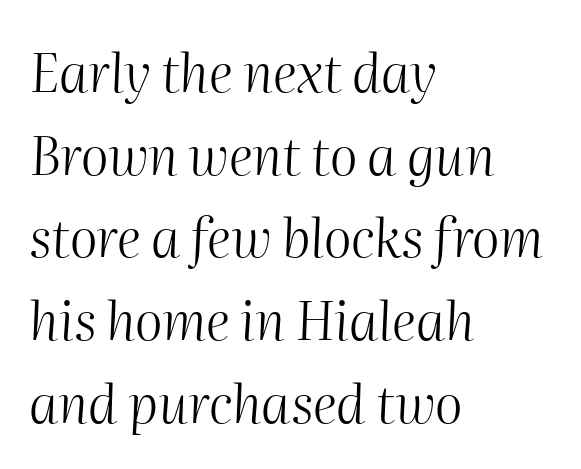
The image shows 53 px light type, italic (leaning right); set left-aligned, normal line spacing (1.56x), normal letter spacing, not underlined; medium stroke contrast and a medium x-height.
